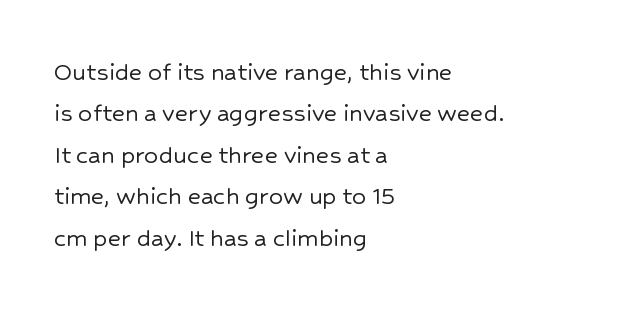
The image shows 28 px sans-serif type, upright; set left-aligned, normal line spacing (1.48x), normal letter spacing, not underlined; low stroke contrast and a medium x-height.
